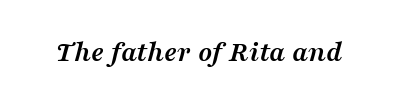
The image shows 29 px semibold, wide serif type, italic (leaning right); set normal letter spacing, not underlined; medium stroke contrast and a medium x-height.
